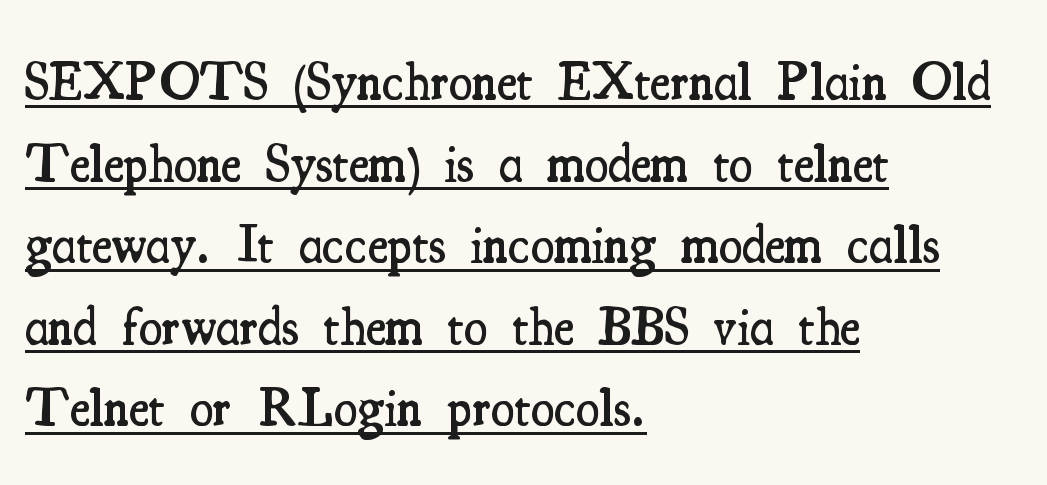
In terms of weight, the rendering is demibold, just under bold. Regarding leading, the lines here are spaced in the standard way. The lettering holds an erect, upright posture throughout. The paragraph shown leans on its left margin. Character widths vary here, with narrow letters taking less room than wide ones. This rendering leaves character spacing at its baseline value.
